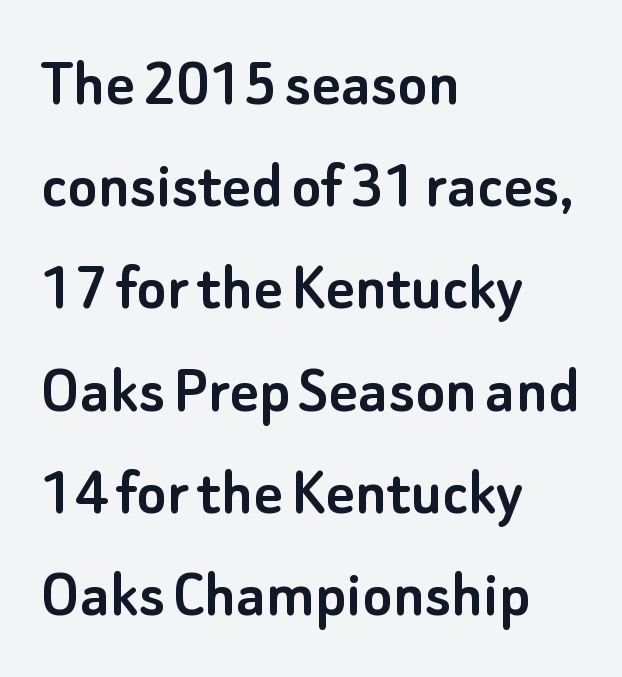
Q: Is the text italic (slanted)? A: No, it is upright.
Q: Is the typeface a serif or a sans-serif typeface? A: Sans-serif.
Q: Is the text underlined? A: No.
Q: How is the paragraph aligned? A: Left-aligned.
Q: Is the spacing between letters normal or unusually wide? A: Normal.
Q: Is the spacing between lines tight, normal or loose? A: Normal.
Q: Width (condensed, normal, or wide)? A: Normal.
Q: Stroke contrast? A: Low.
Q: x-height? A: Small.
Q: Monospaced? A: No.
